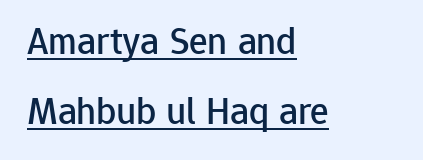
{"serif": "no", "italic": "no", "width": "normal", "stroke_contrast": "low", "x_height": "medium", "monospaced": "no", "underline": "yes", "align": "left", "line_spacing_ratio": 1.79, "letter_spacing": "normal", "letter_spacing_em": 0.0, "glyph_px": 39}
